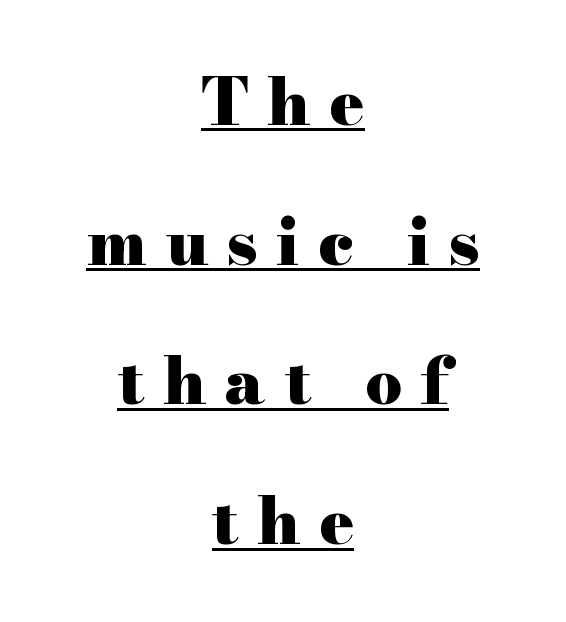
{"serif": "yes", "italic": "no", "bold": "yes", "weight": "heavy", "width": "wide", "stroke_contrast": "high", "x_height": "small", "monospaced": "no", "underline": "yes", "align": "center", "line_spacing": "loose", "line_spacing_ratio": 2.15, "letter_spacing": "wide", "letter_spacing_em": 0.29, "glyph_px": 65}
